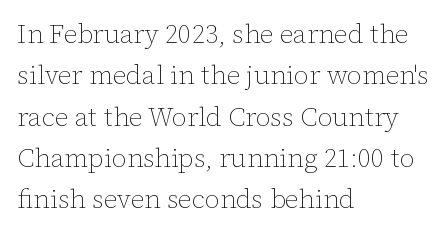
The image shows 26 px text type, upright; set left-aligned, normal line spacing (1.59x), normal letter spacing, not underlined.
